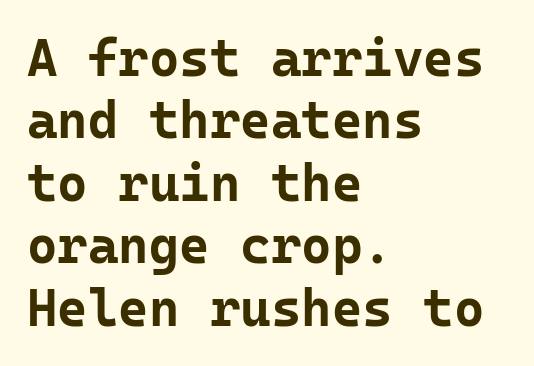
Q: Is the text bold? A: Yes.
Q: Is the text italic (slanted)? A: No, it is upright.
Q: Is the typeface a serif or a sans-serif typeface? A: Sans-serif.
Q: Is the text underlined? A: No.
Q: How is the paragraph aligned? A: Left-aligned.
Q: Is the spacing between letters normal or unusually wide? A: Normal.
Q: Width (condensed, normal, or wide)? A: Normal.
Q: Stroke contrast? A: Low.
Q: x-height? A: Medium.
Q: Monospaced? A: Yes.
